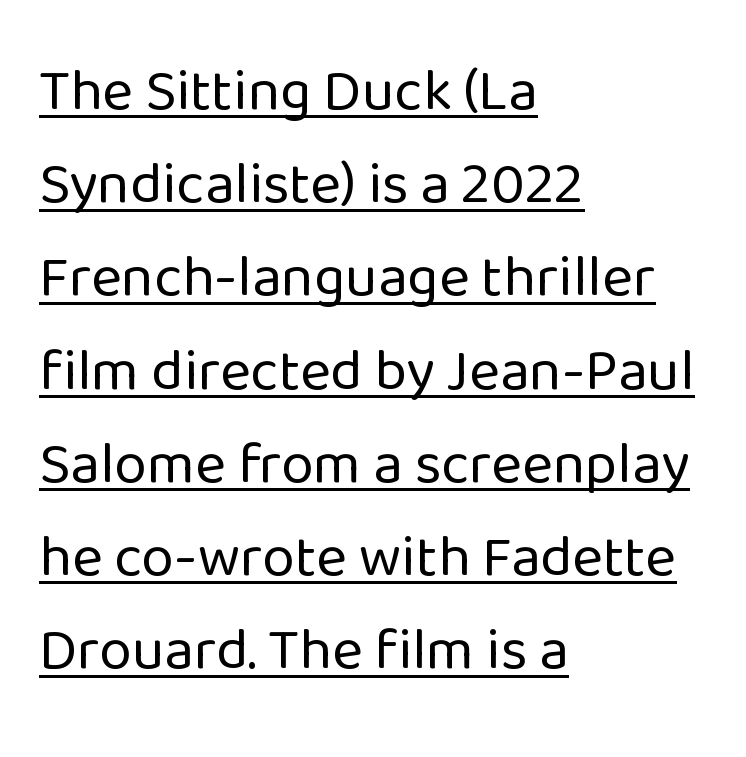
Q: Is the text bold? A: No.
Q: Is the text italic (slanted)? A: No, it is upright.
Q: Is the typeface a serif or a sans-serif typeface? A: Sans-serif.
Q: Is the text underlined? A: Yes.
Q: How is the paragraph aligned? A: Left-aligned.
Q: Is the spacing between letters normal or unusually wide? A: Normal.
Q: Is the spacing between lines tight, normal or loose? A: Normal.
Q: Width (condensed, normal, or wide)? A: Normal.
Q: Stroke contrast? A: Low.
Q: x-height? A: Medium.
Q: Monospaced? A: No.
